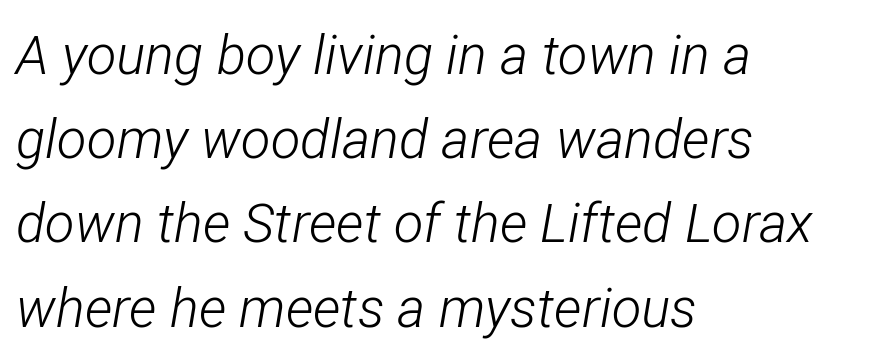
Underline: absent. Bold? No — there's no thickening of the strokes. This rendering leaves character spacing at its baseline value. The lettering tilts uniformly, giving the passage an italic look.
